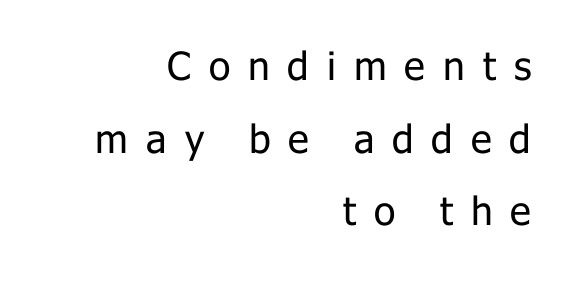
The space beneath each line is pristine and unruled. Note: no serifs on the glyphs. Character widths vary here, with narrow letters taking less room than wide ones. You can tell it's not italic because the verticals are truly vertical. There is plenty of visible air inserted between adjacent glyphs.
